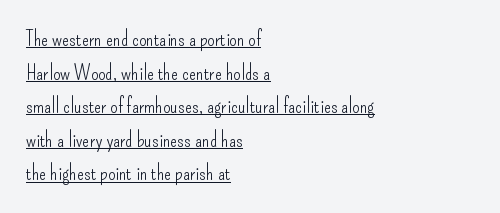
Q: Is the text bold? A: No.
Q: Is the text italic (slanted)? A: No, it is upright.
Q: Is the text underlined? A: Yes.
Q: How is the paragraph aligned? A: Left-aligned.
Q: Is the spacing between letters normal or unusually wide? A: Normal.
Q: Is the spacing between lines tight, normal or loose? A: Normal.
